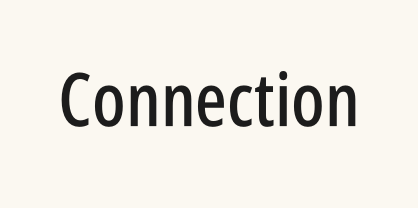
Q: Is the text italic (slanted)? A: No, it is upright.
Q: Is the typeface a serif or a sans-serif typeface? A: Sans-serif.
Q: Is the text underlined? A: No.
Q: Is the spacing between letters normal or unusually wide? A: Normal.
Q: Width (condensed, normal, or wide)? A: Condensed.
Q: Stroke contrast? A: Low.
Q: x-height? A: Large.
Q: Monospaced? A: No.
